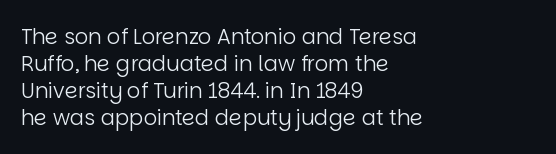
The image shows 21 px text type, upright; set left-aligned, normal line spacing (1.28x), normal letter spacing, not underlined.
